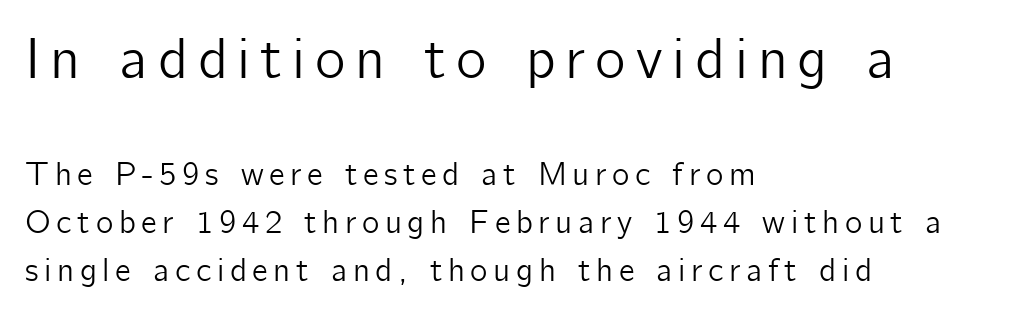
Q: Is the text italic (slanted)? A: No, it is upright.
Q: Is the typeface a serif or a sans-serif typeface? A: Sans-serif.
Q: Is the text underlined? A: No.
Q: How is the paragraph aligned? A: Left-aligned.
Q: Is the spacing between lines tight, normal or loose? A: Normal.
Q: Which block of text is set in a larger size, the first (top) or the second (bottom)? A: The first (top) one.
Q: Width (condensed, normal, or wide)? A: Normal.
Q: Stroke contrast? A: Low.
Q: x-height? A: Medium.
Q: Monospaced? A: No.
